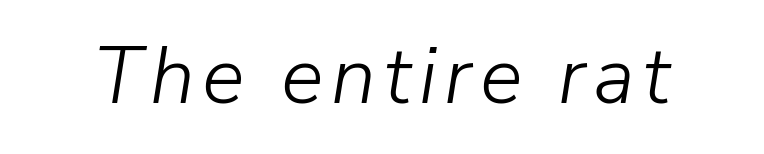
Q: Is the text bold? A: No.
Q: Is the text italic (slanted)? A: Yes, it leans right by about 9 degrees.
Q: Is the text underlined? A: No.
Q: Width (condensed, normal, or wide)? A: Normal.
Q: Stroke contrast? A: Low.
Q: x-height? A: Medium.
Q: Monospaced? A: No.
